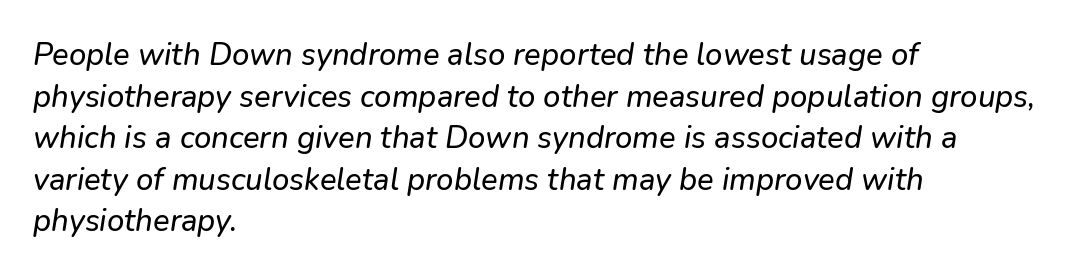
{"italic": "yes", "lean": "right", "slant_degrees": 9, "width": "normal", "stroke_contrast": "low", "x_height": "medium", "monospaced": "no", "underline": "no", "align": "left", "line_spacing": "normal", "line_spacing_ratio": 1.34, "letter_spacing": "normal", "letter_spacing_em": 0.0, "glyph_px": 31}
